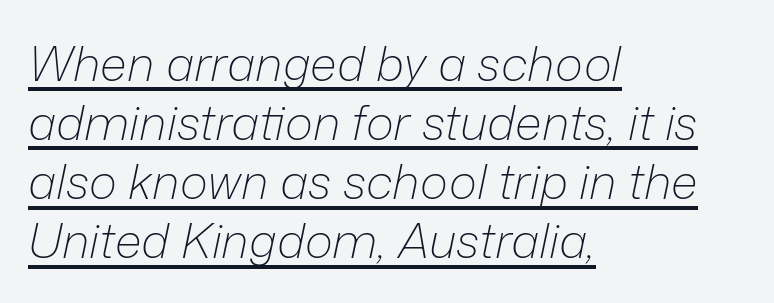
Does the copy run flush right? No — it runs flush left. Every character sits at an angle, as italics do. There is no visible air inserted between adjacent glyphs. The passage shown is typed in a proportional face where columns would drift. Does a line run under the words? Yes, clearly.
